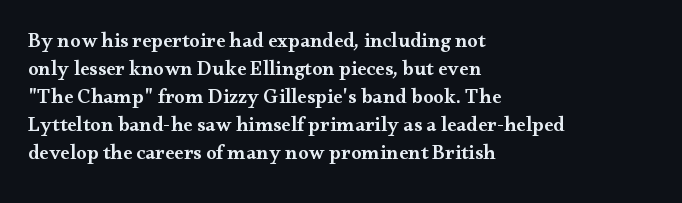
The image shows 21 px text type, upright; set left-aligned, normal line spacing (1.33x), normal letter spacing, not underlined.
